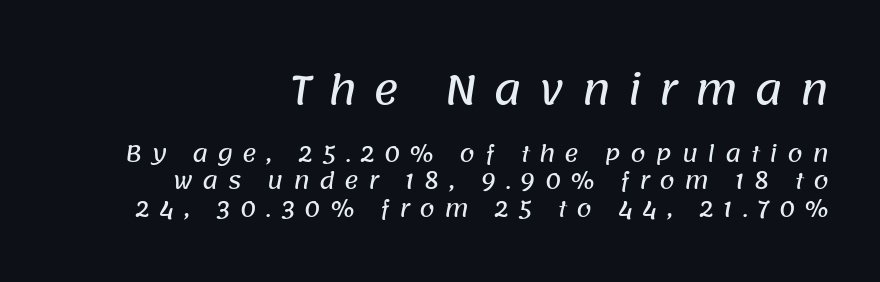
{"serif": "no", "width": "normal", "stroke_contrast": "low", "x_height": "large", "monospaced": "no", "underline": "no", "align": "right", "line_spacing": "normal", "line_spacing_ratio": 1.25, "letter_spacing": "wide", "letter_spacing_em": 0.42, "larger_block": "first", "size_ratio": 1.77, "glyph_px": 39}
